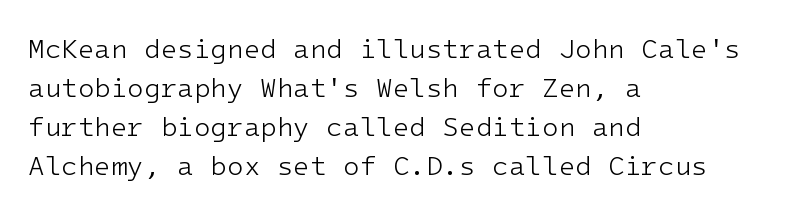
Q: Is the text bold? A: No.
Q: Is the text italic (slanted)? A: No, it is upright.
Q: Is the text underlined? A: No.
Q: How is the paragraph aligned? A: Left-aligned.
Q: Is the spacing between letters normal or unusually wide? A: Normal.
Q: Is the spacing between lines tight, normal or loose? A: Normal.
